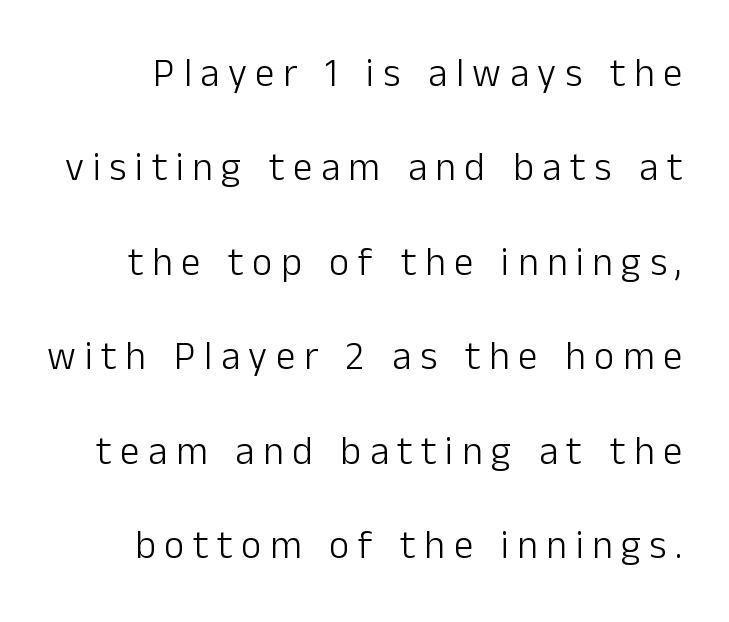
Q: Is the text bold? A: No.
Q: Is the text italic (slanted)? A: No, it is upright.
Q: Is the typeface a serif or a sans-serif typeface? A: Sans-serif.
Q: Is the text underlined? A: No.
Q: Is the spacing between letters normal or unusually wide? A: Unusually wide.
Q: Is the spacing between lines tight, normal or loose? A: Loose.
Q: Width (condensed, normal, or wide)? A: Normal.
Q: Stroke contrast? A: Low.
Q: x-height? A: Medium.
Q: Monospaced? A: No.
